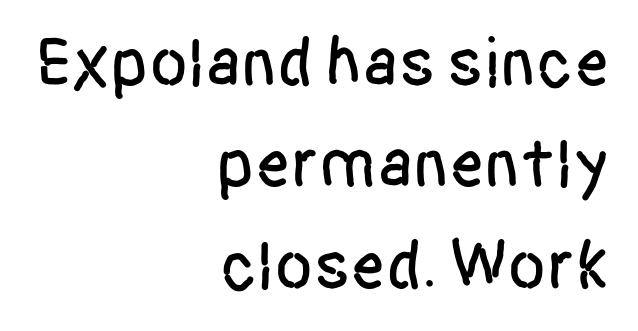
The image shows 70 px condensed sans-serif type, upright; set right-aligned, normal line spacing (1.45x), normal letter spacing, not underlined; low stroke contrast and a large x-height.
